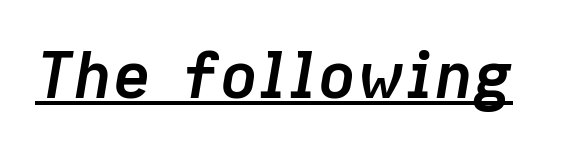
The image shows 65 px semibold type, italic (leaning right); set normal letter spacing, underlined; low stroke contrast and a medium x-height.
